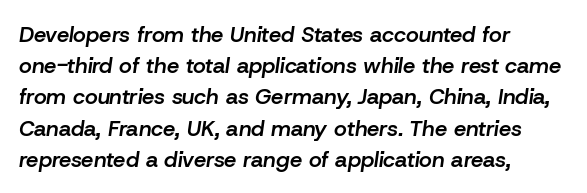
{"italic": "yes", "lean": "right", "slant_degrees": 8, "bold": "semi", "underline": "no", "align": "left", "line_spacing": "normal", "line_spacing_ratio": 1.42, "letter_spacing": "normal", "letter_spacing_em": 0.0, "glyph_px": 22}
